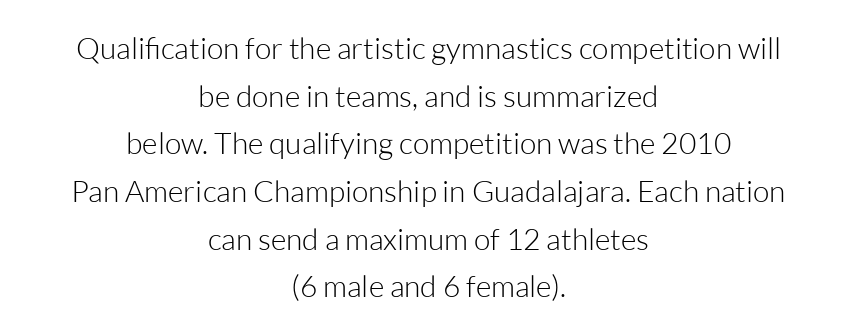
This sample has the flowing, uneven cadence of proportional lettering. Each word holds together tightly as a unit, with standard inter-letter gaps. A bare baseline throughout the passage. Notice how descenders clear the ascenders below comfortably — that's standard leading. The paragraph has two soft edges and a firm central axis. Counters stay open thanks to moderate or lighter strokes.
